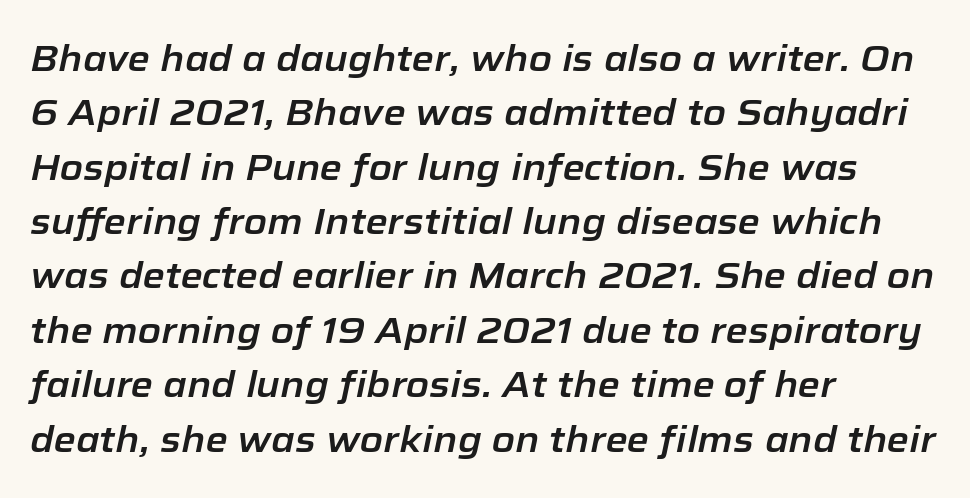
This block has exactly the height ordinary leading produces. This rendering features lettering with no underline. The glyphs look as if they've been sheared to an angle. Alignment: flush left. The letters advance in unequal steps, a hallmark of proportional type.
